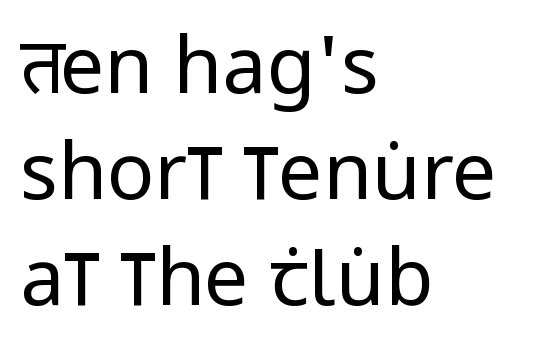
Q: Is the text bold? A: No.
Q: Is the text italic (slanted)? A: No, it is upright.
Q: Is the typeface a serif or a sans-serif typeface? A: Sans-serif.
Q: Is the text underlined? A: No.
Q: How is the paragraph aligned? A: Left-aligned.
Q: Is the spacing between letters normal or unusually wide? A: Normal.
Q: Is the spacing between lines tight, normal or loose? A: Normal.
Q: Width (condensed, normal, or wide)? A: Condensed.
Q: Stroke contrast? A: Low.
Q: x-height? A: Large.
Q: Monospaced? A: No.
